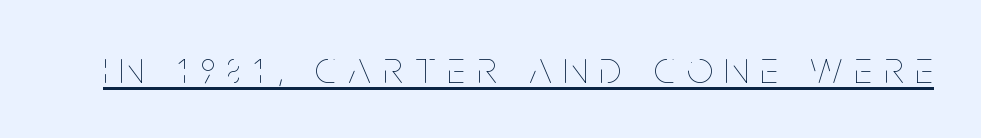
A quiet, ordinary-to-light weight characterises the typeface. The gaps between neighbouring characters are conspicuously large. Underlining? Definitely there. The lettering holds an erect, upright posture throughout. A typesetter would call this proportional, since set widths differ per character.
